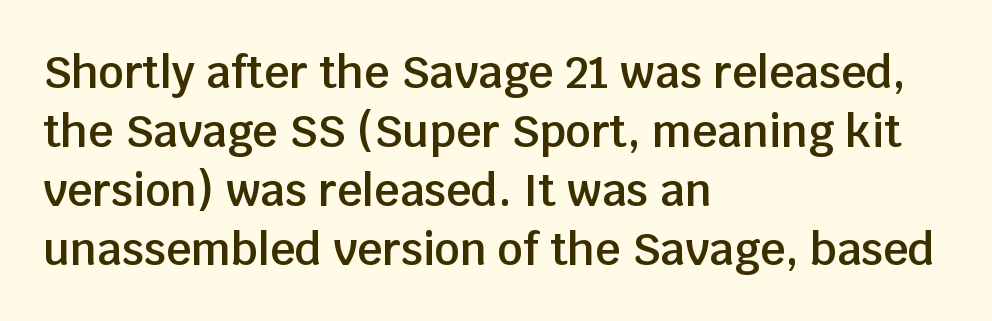
Q: Is the text bold? A: Semi-bold.
Q: Is the text italic (slanted)? A: No, it is upright.
Q: Is the typeface a serif or a sans-serif typeface? A: Sans-serif.
Q: Is the text underlined? A: No.
Q: How is the paragraph aligned? A: Left-aligned.
Q: Is the spacing between letters normal or unusually wide? A: Normal.
Q: Is the spacing between lines tight, normal or loose? A: Normal.
Q: Width (condensed, normal, or wide)? A: Normal.
Q: Stroke contrast? A: Low.
Q: x-height? A: Large.
Q: Monospaced? A: No.
